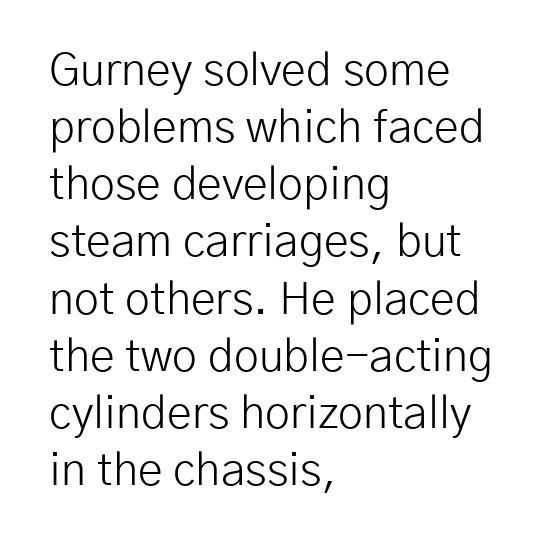
Q: Is the text bold? A: No.
Q: Is the text italic (slanted)? A: No, it is upright.
Q: Is the typeface a serif or a sans-serif typeface? A: Sans-serif.
Q: Is the text underlined? A: No.
Q: How is the paragraph aligned? A: Left-aligned.
Q: Is the spacing between letters normal or unusually wide? A: Normal.
Q: Is the spacing between lines tight, normal or loose? A: Normal.
Q: Width (condensed, normal, or wide)? A: Normal.
Q: Stroke contrast? A: Low.
Q: x-height? A: Medium.
Q: Monospaced? A: No.
